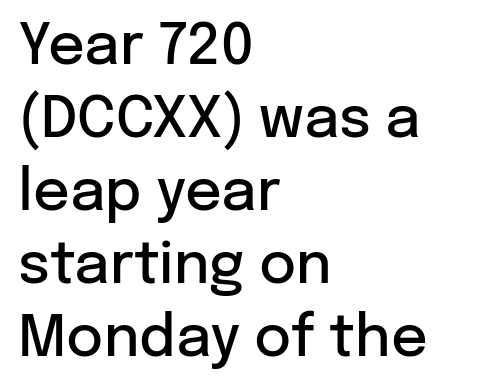
Q: Is the text bold? A: Semi-bold.
Q: Is the text italic (slanted)? A: No, it is upright.
Q: Is the typeface a serif or a sans-serif typeface? A: Sans-serif.
Q: Is the text underlined? A: No.
Q: How is the paragraph aligned? A: Left-aligned.
Q: Is the spacing between letters normal or unusually wide? A: Normal.
Q: Is the spacing between lines tight, normal or loose? A: Normal.
Q: Width (condensed, normal, or wide)? A: Normal.
Q: Stroke contrast? A: Low.
Q: x-height? A: Medium.
Q: Monospaced? A: No.
